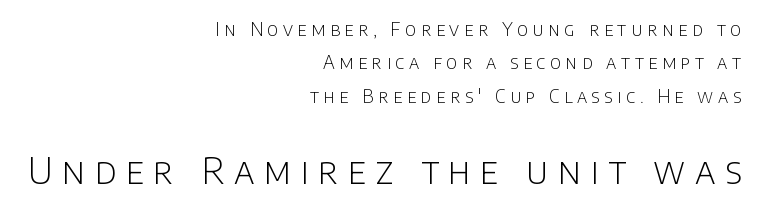
Q: Is the text bold? A: No.
Q: Is the text italic (slanted)? A: No, it is upright.
Q: Is the typeface a serif or a sans-serif typeface? A: Sans-serif.
Q: Is the text underlined? A: No.
Q: How is the paragraph aligned? A: Right-aligned.
Q: Is the spacing between letters normal or unusually wide? A: Unusually wide.
Q: Which block of text is set in a larger size, the first (top) or the second (bottom)? A: The second (bottom) one.
Q: Width (condensed, normal, or wide)? A: Normal.
Q: Stroke contrast? A: Low.
Q: x-height? A: Large.
Q: Monospaced? A: No.
